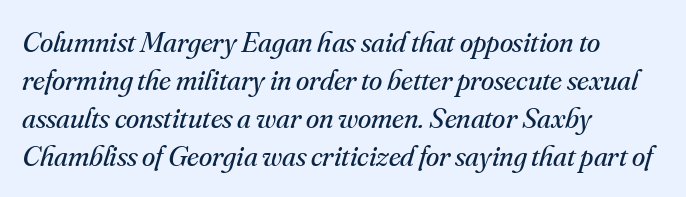
Casual observation: everything's shoved over to the left. Heaviness? Minimal to ordinary, like unemphasized prose. Serifs: yes, visible at the terminals of the letterforms. Think of a printed novel: that variable character pitch is what you see here. No extra tracking has been applied to these lines.
